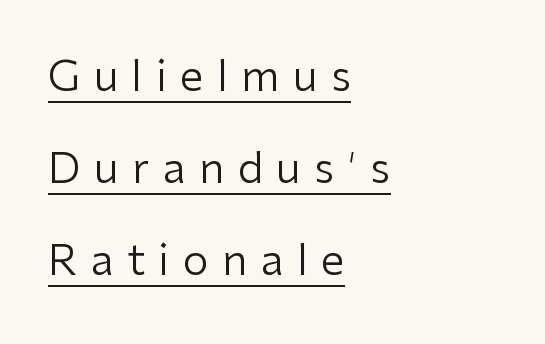
{"serif": "no", "italic": "no", "bold": "no", "weight": "regular", "width": "normal", "stroke_contrast": "low", "x_height": "medium", "monospaced": "no", "underline": "yes", "align": "left", "line_spacing": "loose", "line_spacing_ratio": 2.19, "letter_spacing": "wide", "letter_spacing_em": 0.32, "glyph_px": 42}
